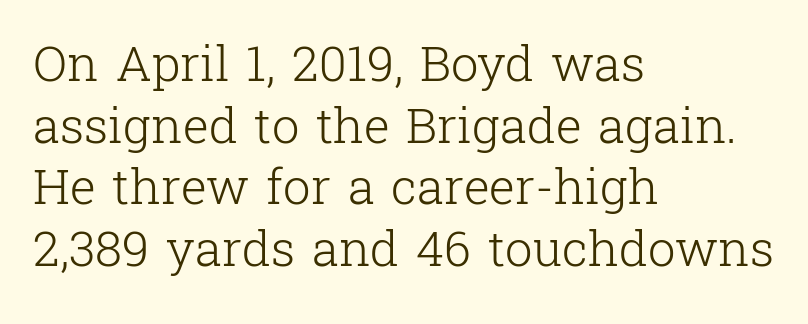
{"serif": "yes", "italic": "no", "bold": "no", "weight": "light", "width": "normal", "stroke_contrast": "low", "x_height": "medium", "monospaced": "no", "underline": "no", "align": "left", "line_spacing": "normal", "line_spacing_ratio": 1.26, "letter_spacing": "normal", "letter_spacing_em": 0.0, "glyph_px": 49}
